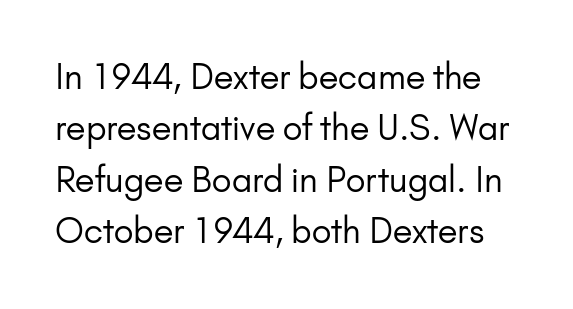
The image shows 34 px regular-weight sans-serif type, upright; set normal line spacing (1.51x), normal letter spacing, not underlined; low stroke contrast and a small x-height.
